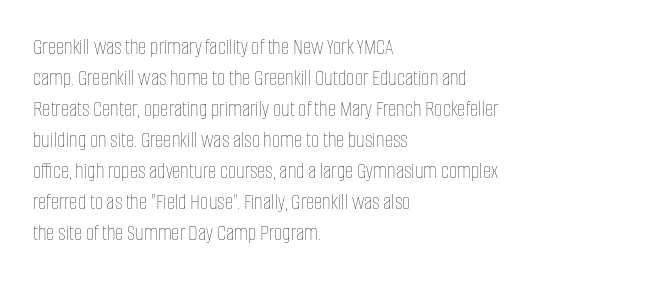
Posture: upright roman. The ragged edge is on the right, which tells us the setting is flush left. Reading down the column, the eye jumps a familiar distance to each next line. The specimen omits any rule beneath the text block's lines. The face looks like a standard text weight, possibly lighter.
